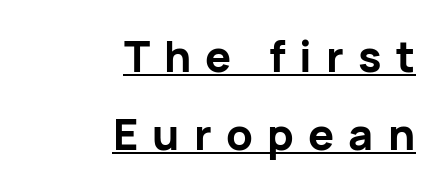
Visually the block forms a straight wall on the right and a jagged coastline on the left. Inter-character spacing is expanded well beyond the font's built-in metrics. Unlike a traditional serif, this face leaves its strokes unadorned. The lettering stays uniformly vertical, giving the passage a roman look. The letters are bold, with thick, heavy strokes. Character widths vary here, with narrow letters taking less room than wide ones.
